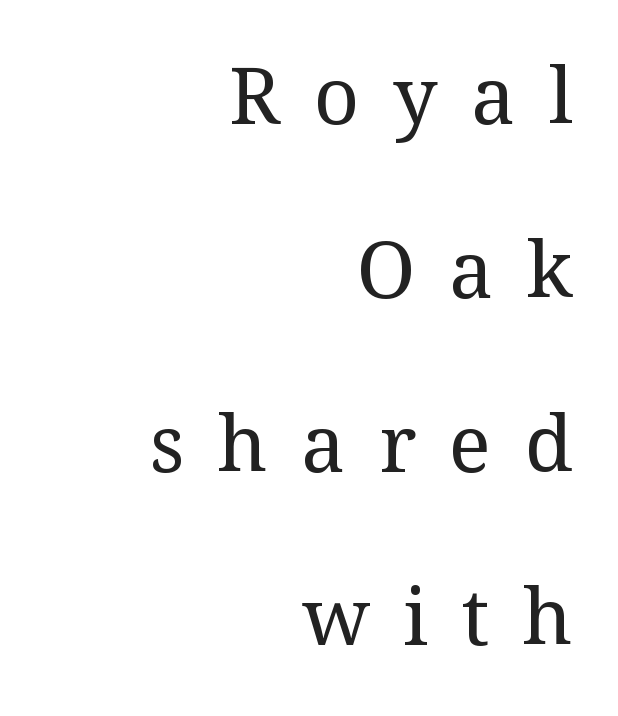
The image shows 79 px regular-weight serif type, upright; set right-aligned, loose line spacing (2.2x), unusually wide letter spacing (+0.42 em), not underlined; medium stroke contrast and a medium x-height.
